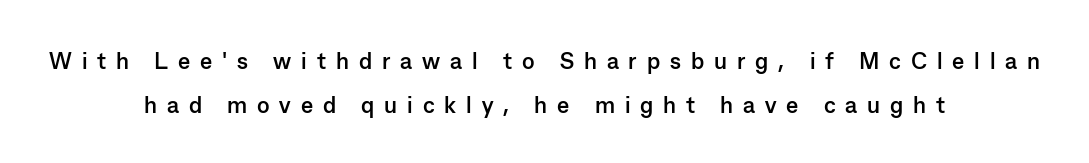
Q: Is the text bold? A: Yes.
Q: Is the text italic (slanted)? A: No, it is upright.
Q: Is the text underlined? A: No.
Q: How is the paragraph aligned? A: Centered.
Q: Is the spacing between letters normal or unusually wide? A: Unusually wide.
Q: Is the spacing between lines tight, normal or loose? A: Loose.
